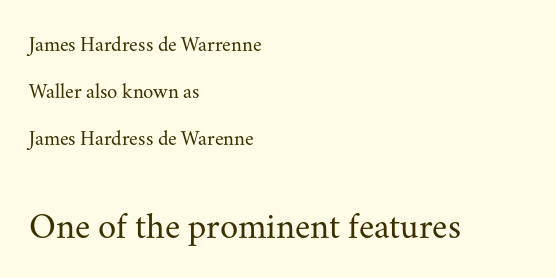
{"serif": "yes", "italic": "no", "bold": "no", "weight": "regular", "width": "normal", "stroke_contrast": "medium", "x_height": "small", "monospaced": "no", "underline": "no", "align": "left", "line_spacing": "loose", "line_spacing_ratio": 2.25, "letter_spacing": "normal", "letter_spacing_em": 0.0, "larger_block": "second", "size_ratio": 1.76, "glyph_px": 37}
